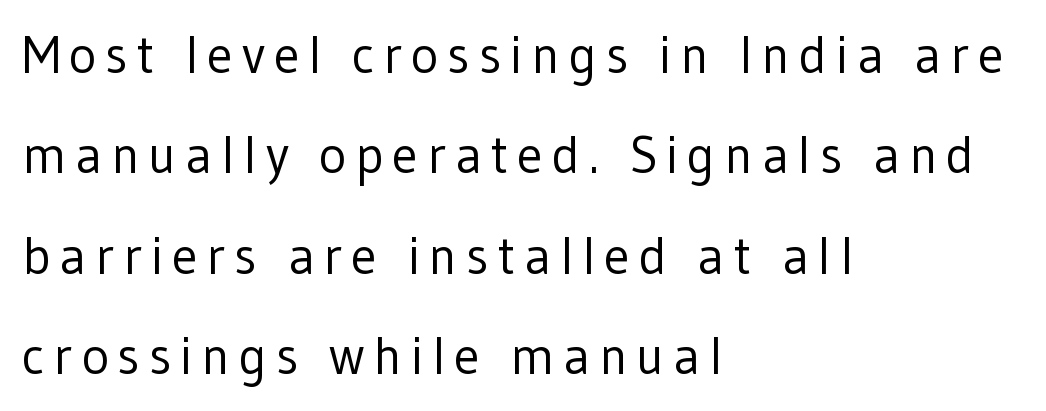
The image shows 52 px regular-weight sans-serif type, upright; set left-aligned, loose line spacing (1.93x), not underlined; low stroke contrast and a medium x-height.
